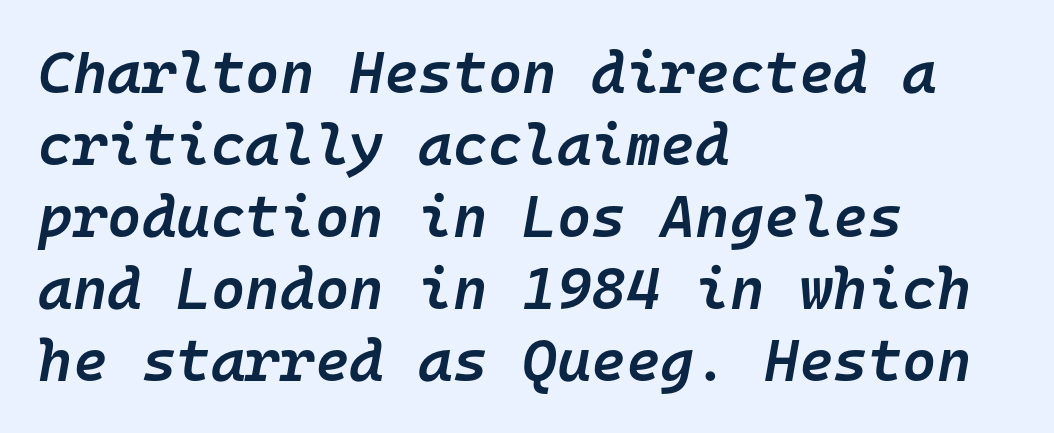
Q: Is the text bold? A: Semi-bold.
Q: Is the text italic (slanted)? A: Yes, it leans right by about 10 degrees.
Q: Is the text underlined? A: No.
Q: How is the paragraph aligned? A: Left-aligned.
Q: Is the spacing between letters normal or unusually wide? A: Normal.
Q: Width (condensed, normal, or wide)? A: Normal.
Q: Stroke contrast? A: Low.
Q: x-height? A: Medium.
Q: Monospaced? A: Yes.
